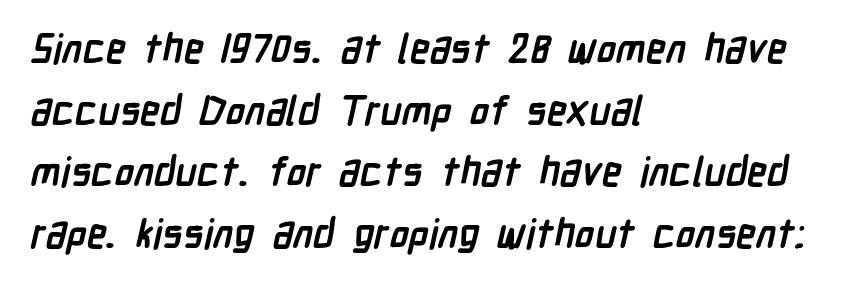
{"serif": "no", "bold": "yes", "weight": "semibold", "width": "condensed", "stroke_contrast": "low", "x_height": "medium", "monospaced": "no", "underline": "no", "align": "left", "line_spacing": "normal", "line_spacing_ratio": 1.54, "letter_spacing": "normal", "letter_spacing_em": 0.0, "glyph_px": 40}
